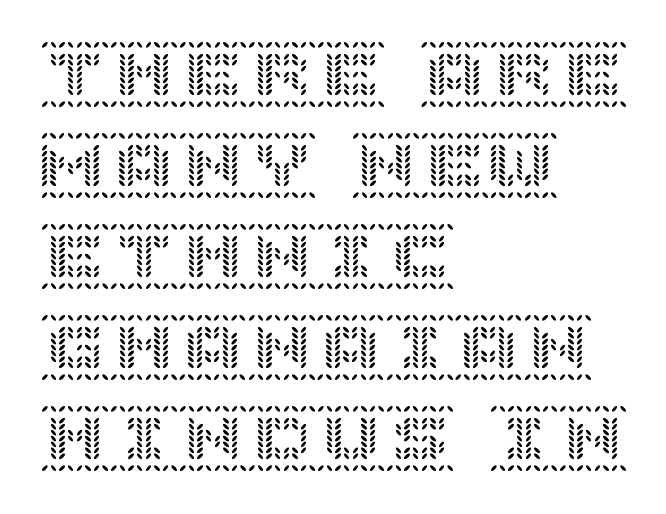
The image shows 69 px text type, upright; set left-aligned, normal line spacing (1.32x), normal letter spacing, not underlined; a large x-height.
